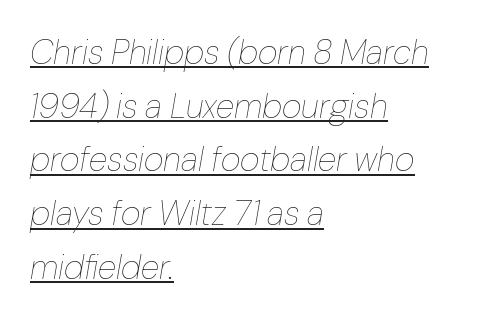
The image shows 34 px thin type, italic (leaning right); set left-aligned, normal line spacing (1.58x), normal letter spacing, underlined; low stroke contrast and a medium x-height.
